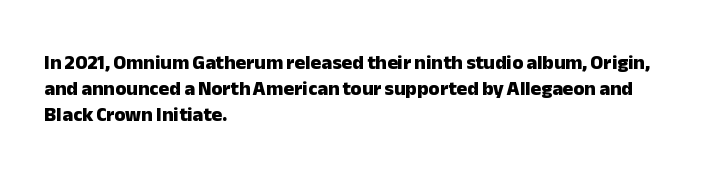
The image shows 20 px bold type, upright; set left-aligned, normal line spacing (1.29x), normal letter spacing, not underlined.
